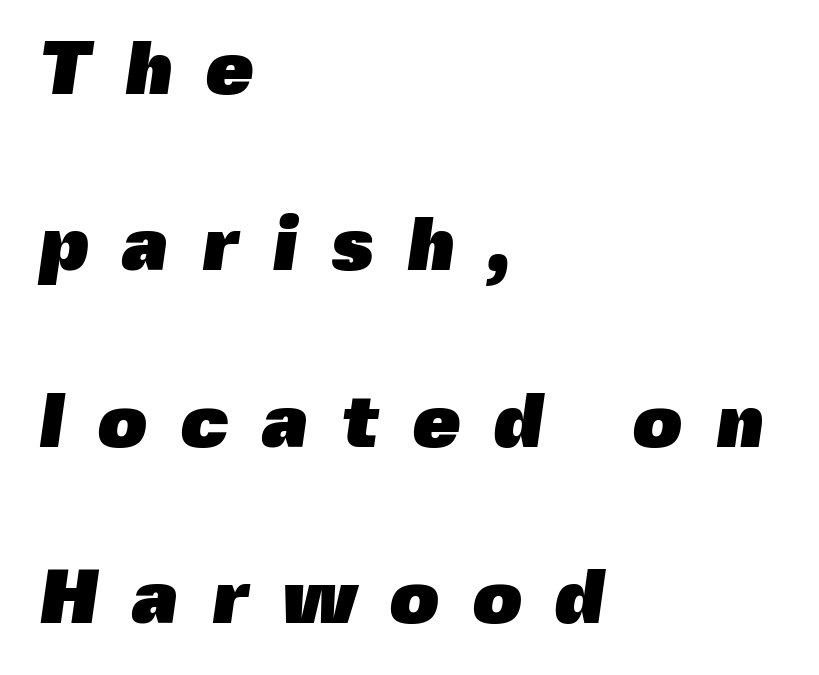
{"serif": "no", "bold": "yes", "weight": "heavy", "width": "normal", "x_height": "medium", "monospaced": "no", "underline": "no", "align": "left", "line_spacing": "loose", "line_spacing_ratio": 2.29, "letter_spacing": "wide", "letter_spacing_em": 0.43, "glyph_px": 77}
